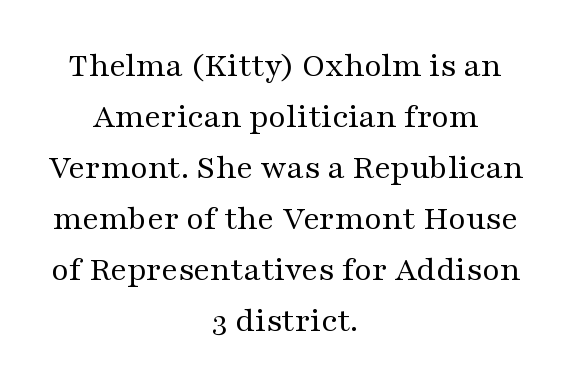
Q: Is the text bold? A: No.
Q: Is the text italic (slanted)? A: No, it is upright.
Q: Is the typeface a serif or a sans-serif typeface? A: Serif.
Q: Is the text underlined? A: No.
Q: How is the paragraph aligned? A: Centered.
Q: Is the spacing between letters normal or unusually wide? A: Normal.
Q: Is the spacing between lines tight, normal or loose? A: Normal.
Q: Width (condensed, normal, or wide)? A: Wide.
Q: Stroke contrast? A: Medium.
Q: x-height? A: Medium.
Q: Monospaced? A: No.
